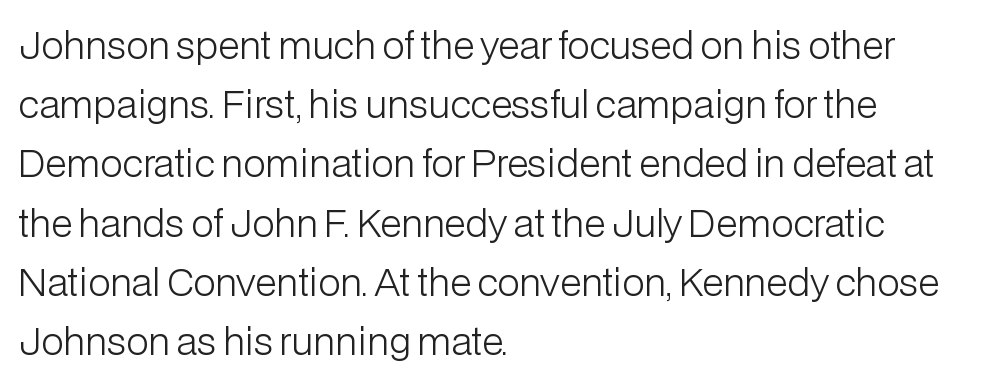
The image shows 37 px light sans-serif type, upright; set left-aligned, normal line spacing (1.6x), normal letter spacing, not underlined; low stroke contrast and a medium x-height.
